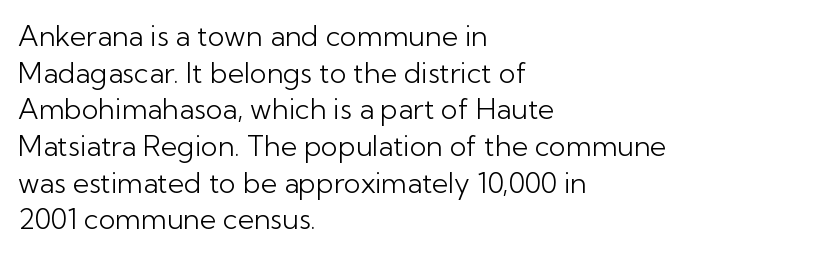
{"serif": "no", "italic": "no", "bold": "no", "weight": "light", "width": "normal", "stroke_contrast": "low", "x_height": "medium", "monospaced": "no", "underline": "no", "align": "left", "line_spacing": "normal", "line_spacing_ratio": 1.31, "letter_spacing": "normal", "letter_spacing_em": 0.0, "glyph_px": 28}
